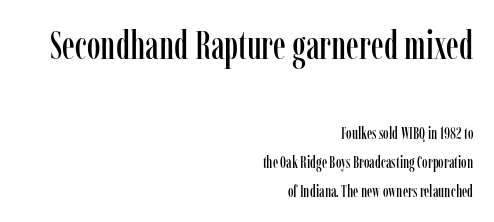
Q: Is the text italic (slanted)? A: No, it is upright.
Q: Is the typeface a serif or a sans-serif typeface? A: Serif.
Q: Is the text underlined? A: No.
Q: How is the paragraph aligned? A: Right-aligned.
Q: Is the spacing between letters normal or unusually wide? A: Normal.
Q: Which block of text is set in a larger size, the first (top) or the second (bottom)? A: The first (top) one.
Q: Width (condensed, normal, or wide)? A: Condensed.
Q: Stroke contrast? A: Low.
Q: x-height? A: Medium.
Q: Monospaced? A: No.
